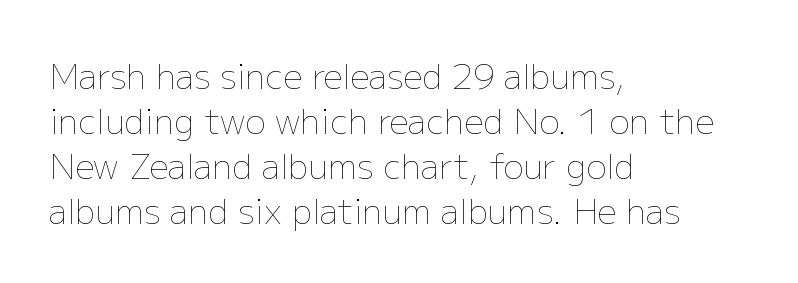
Q: Is the text bold? A: No.
Q: Is the text italic (slanted)? A: No, it is upright.
Q: Is the text underlined? A: No.
Q: How is the paragraph aligned? A: Left-aligned.
Q: Is the spacing between letters normal or unusually wide? A: Normal.
Q: Is the spacing between lines tight, normal or loose? A: Normal.
Q: Width (condensed, normal, or wide)? A: Normal.
Q: Stroke contrast? A: Low.
Q: x-height? A: Medium.
Q: Monospaced? A: No.
